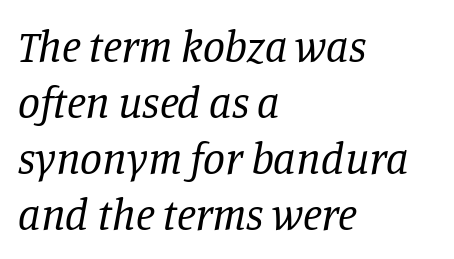
Q: Is the text bold? A: No.
Q: Is the text italic (slanted)? A: Yes, it leans right by about 11 degrees.
Q: Is the typeface a serif or a sans-serif typeface? A: Serif.
Q: Is the text underlined? A: No.
Q: How is the paragraph aligned? A: Left-aligned.
Q: Is the spacing between letters normal or unusually wide? A: Normal.
Q: Is the spacing between lines tight, normal or loose? A: Normal.
Q: Width (condensed, normal, or wide)? A: Normal.
Q: Stroke contrast? A: Low.
Q: x-height? A: Large.
Q: Monospaced? A: No.
